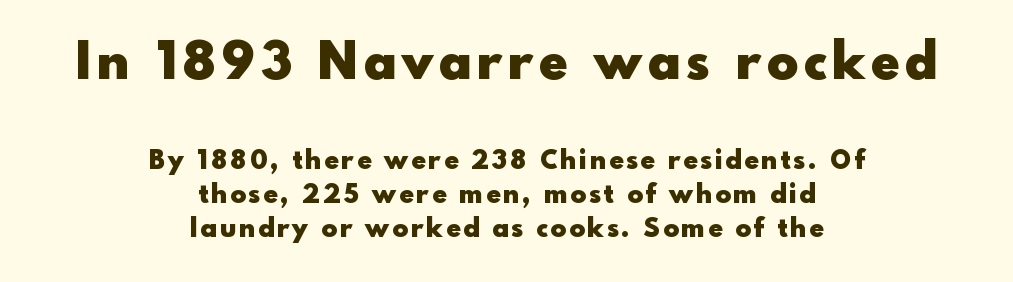
{"serif": "no", "italic": "no", "bold": "yes", "weight": "heavy", "width": "normal", "x_height": "small", "monospaced": "no", "underline": "no", "align": "center", "line_spacing": "normal", "line_spacing_ratio": 1.31, "larger_block": "first", "size_ratio": 2.0, "glyph_px": 52}
